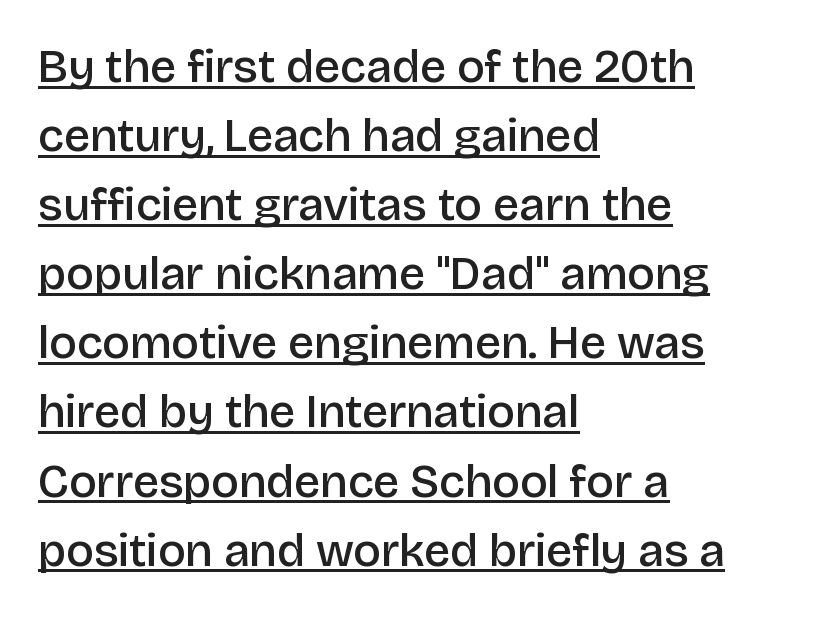
Q: Is the text bold? A: Semi-bold.
Q: Is the text italic (slanted)? A: No, it is upright.
Q: Is the typeface a serif or a sans-serif typeface? A: Sans-serif.
Q: Is the text underlined? A: Yes.
Q: How is the paragraph aligned? A: Left-aligned.
Q: Is the spacing between letters normal or unusually wide? A: Normal.
Q: Is the spacing between lines tight, normal or loose? A: Normal.
Q: Width (condensed, normal, or wide)? A: Normal.
Q: Stroke contrast? A: Low.
Q: x-height? A: Large.
Q: Monospaced? A: No.
